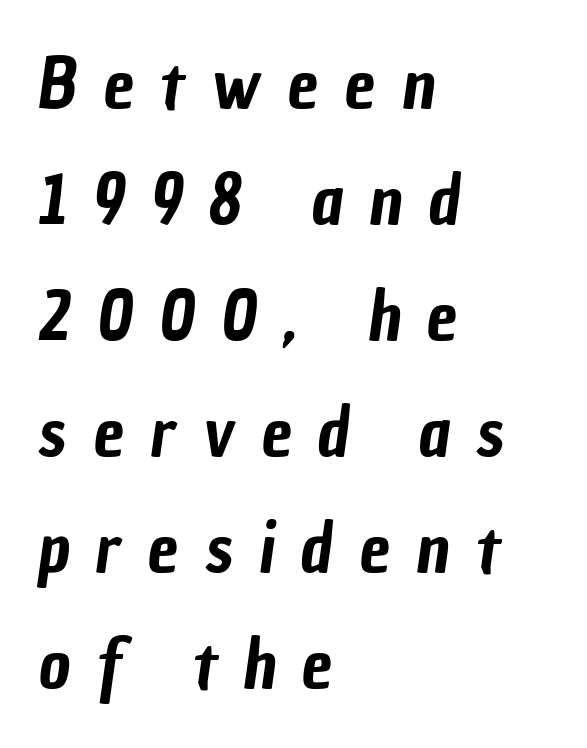
Q: Is the typeface a serif or a sans-serif typeface? A: Sans-serif.
Q: Is the text underlined? A: No.
Q: How is the paragraph aligned? A: Left-aligned.
Q: Is the spacing between letters normal or unusually wide? A: Unusually wide.
Q: Is the spacing between lines tight, normal or loose? A: Normal.
Q: Width (condensed, normal, or wide)? A: Condensed.
Q: Stroke contrast? A: Low.
Q: x-height? A: Medium.
Q: Monospaced? A: No.
